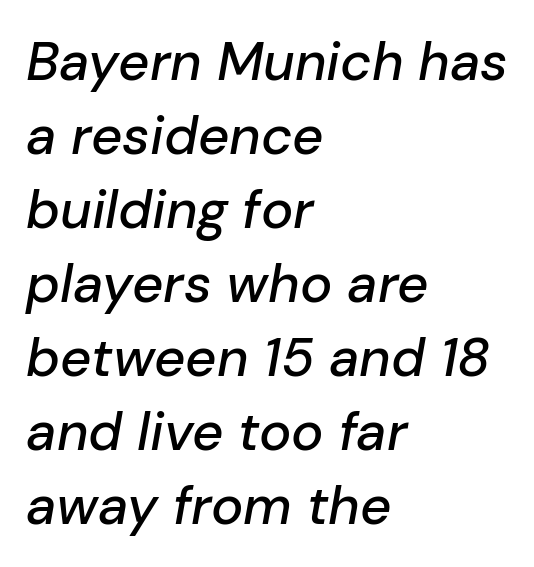
Q: Is the text italic (slanted)? A: Yes, it leans right by about 10 degrees.
Q: Is the text underlined? A: No.
Q: How is the paragraph aligned? A: Left-aligned.
Q: Is the spacing between letters normal or unusually wide? A: Normal.
Q: Is the spacing between lines tight, normal or loose? A: Normal.
Q: Width (condensed, normal, or wide)? A: Normal.
Q: Stroke contrast? A: Low.
Q: x-height? A: Medium.
Q: Monospaced? A: No.
